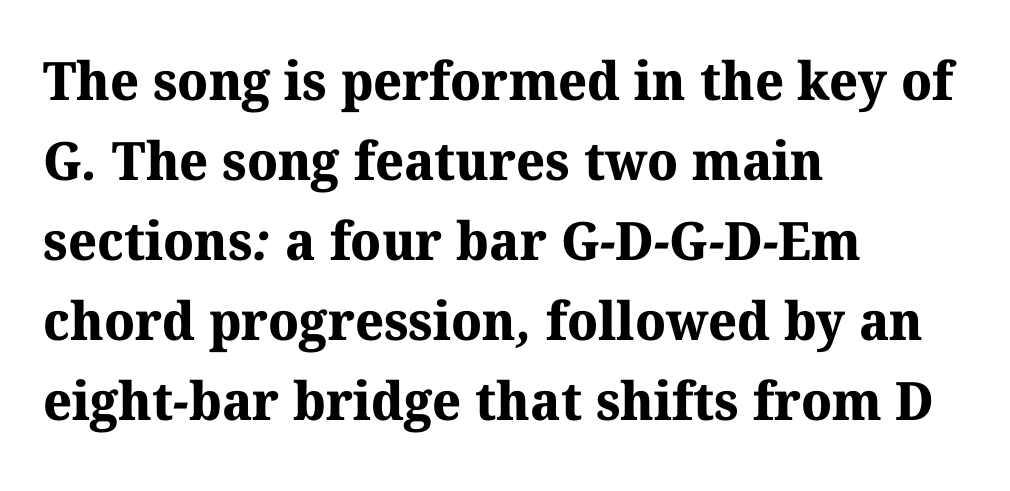
The strokes are fattened all the way to bold. The lines sit at an ordinary, default distance from one another. Are there feet on the stems? There are — it's a serif. Note the varied advance widths — an 'i' is clearly narrower than an 'm'. Check under the words: just untouched page. Students, note that the glyphs here touch the page at normal intervals.
